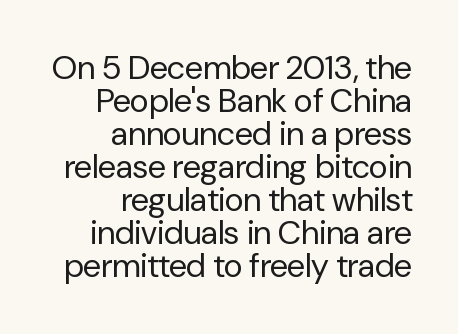
The image shows 33 px regular-weight sans-serif type, upright; set right-aligned, tight line spacing (1.0x), normal letter spacing, not underlined; low stroke contrast and a medium x-height.
